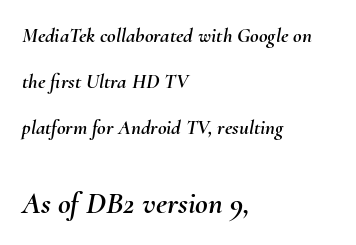
Q: Is the text italic (slanted)? A: Yes, it leans right by about 10 degrees.
Q: Is the text underlined? A: No.
Q: How is the paragraph aligned? A: Left-aligned.
Q: Is the spacing between letters normal or unusually wide? A: Normal.
Q: Is the spacing between lines tight, normal or loose? A: Loose.
Q: Which block of text is set in a larger size, the first (top) or the second (bottom)? A: The second (bottom) one.
Q: Width (condensed, normal, or wide)? A: Normal.
Q: Stroke contrast? A: Medium.
Q: x-height? A: Small.
Q: Monospaced? A: No.
